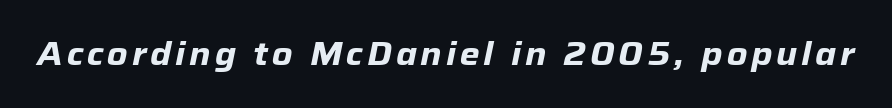
Q: Is the text bold? A: Yes.
Q: Is the text italic (slanted)? A: Yes, it leans right by about 12 degrees.
Q: Is the text underlined? A: No.
Q: Width (condensed, normal, or wide)? A: Normal.
Q: Stroke contrast? A: Low.
Q: x-height? A: Medium.
Q: Monospaced? A: No.
